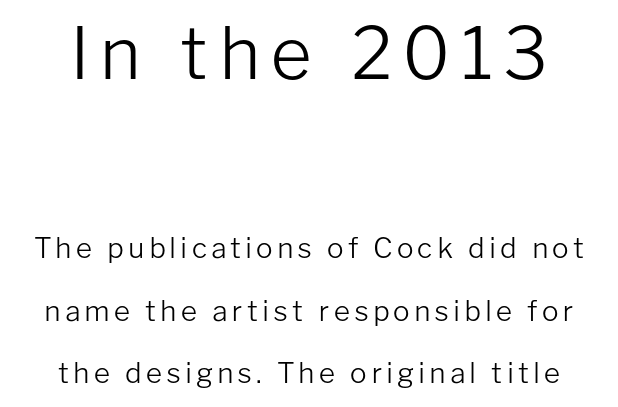
The image shows 71 px light sans-serif type, upright; set loose line spacing (2.24x), not underlined; the first (top) block is 2.54x larger; low stroke contrast and a medium x-height.
